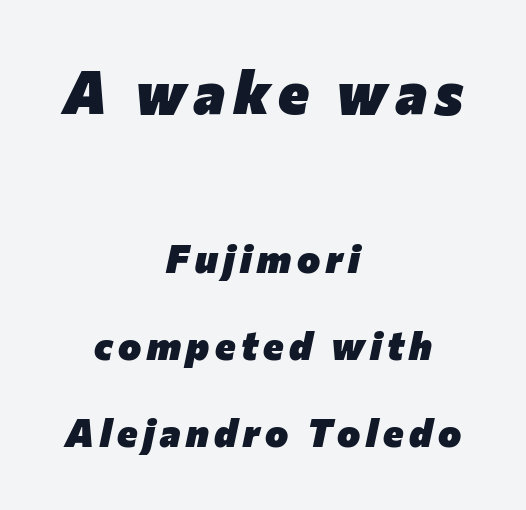
Q: Is the text bold? A: Yes.
Q: Is the text italic (slanted)? A: Yes, it leans right by about 12 degrees.
Q: Is the text underlined? A: No.
Q: How is the paragraph aligned? A: Centered.
Q: Is the spacing between lines tight, normal or loose? A: Loose.
Q: Which block of text is set in a larger size, the first (top) or the second (bottom)? A: The first (top) one.
Q: Width (condensed, normal, or wide)? A: Normal.
Q: Stroke contrast? A: Low.
Q: x-height? A: Medium.
Q: Monospaced? A: No.
